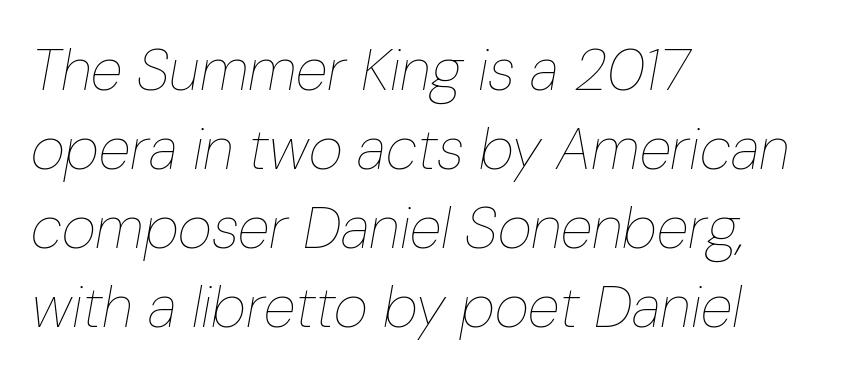
The glyphs are unaccompanied by any horizontal stroke below them. Heaviness? Minimal to ordinary, like unemphasized prose. Whoever set this chose a conventional vertical rhythm. A typesetter would call this zero additional tracking. Where is the straight margin? On the left.
